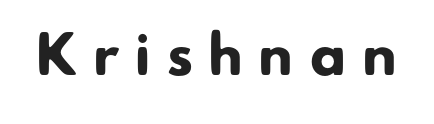
Q: Is the text bold? A: Yes.
Q: Is the typeface a serif or a sans-serif typeface? A: Sans-serif.
Q: Is the text underlined? A: No.
Q: Is the spacing between letters normal or unusually wide? A: Unusually wide.
Q: Width (condensed, normal, or wide)? A: Normal.
Q: Stroke contrast? A: Low.
Q: x-height? A: Small.
Q: Monospaced? A: No.
